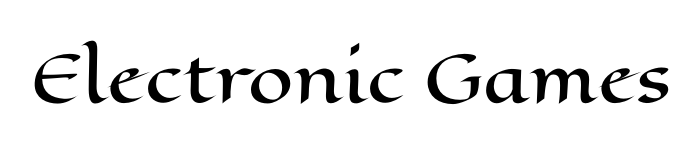
Q: Is the text italic (slanted)? A: No, it is upright.
Q: Is the text underlined? A: No.
Q: Is the spacing between letters normal or unusually wide? A: Normal.
Q: Width (condensed, normal, or wide)? A: Wide.
Q: Stroke contrast? A: High.
Q: x-height? A: Medium.
Q: Monospaced? A: No.
